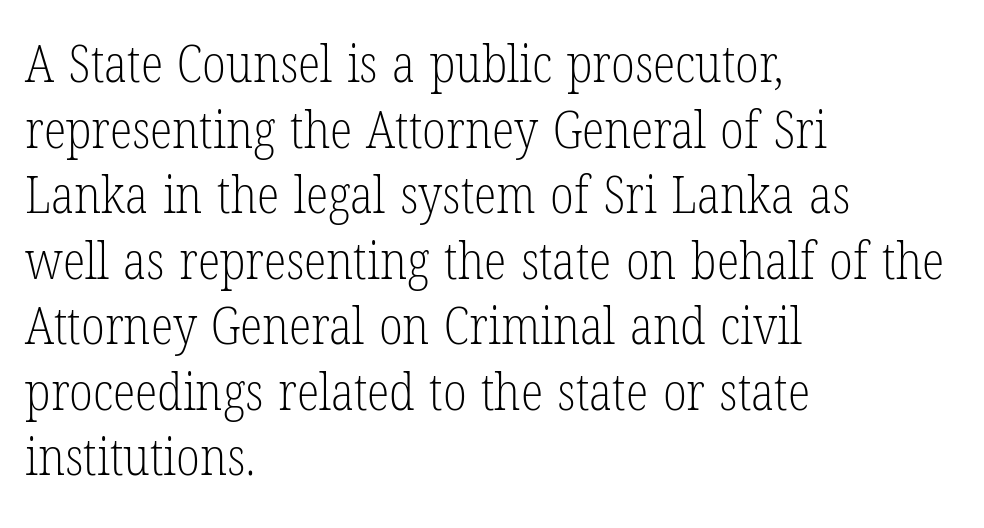
Reading down the column, the eye jumps a familiar distance to each next line. Here the designer chose a conventional face with non-uniform glyph widths. The strokes are not fattened; the text isn't bold. Style check: upright.
